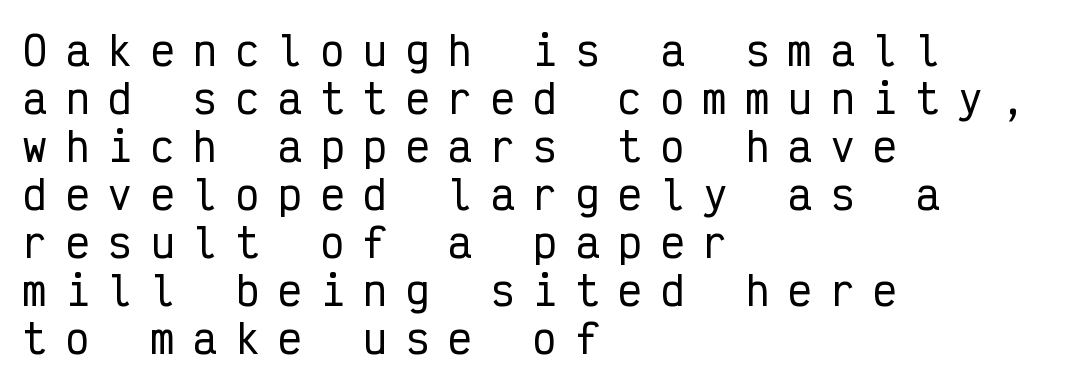
{"serif": "no", "italic": "no", "width": "condensed", "stroke_contrast": "low", "x_height": "medium", "monospaced": "yes", "underline": "no", "align": "left", "line_spacing_ratio": 1.23, "letter_spacing": "wide", "letter_spacing_em": 0.49, "glyph_px": 39}
